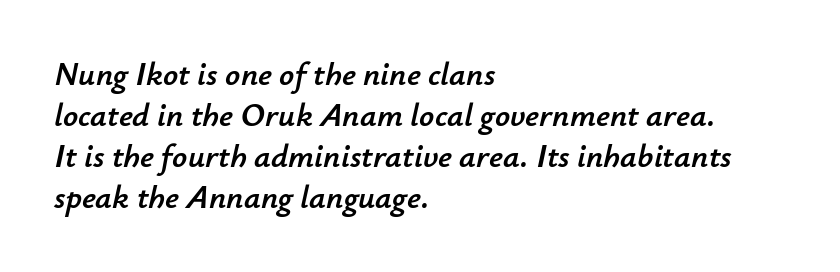
The gap between lines stays unmarked. This sample is left-justified, so line endings fall wherever the words run out. Caption: standard tracking, unaltered. A typesetter would mark this as italic. This sample has the flowing, uneven cadence of proportional lettering.
